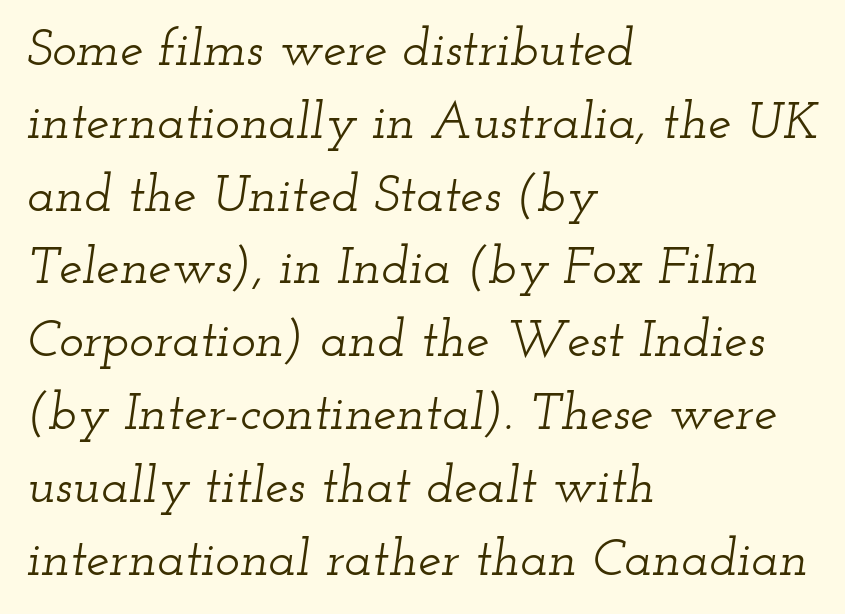
Q: Is the text italic (slanted)? A: Yes, it leans right by about 12 degrees.
Q: Is the typeface a serif or a sans-serif typeface? A: Serif.
Q: Is the text underlined? A: No.
Q: How is the paragraph aligned? A: Left-aligned.
Q: Is the spacing between letters normal or unusually wide? A: Normal.
Q: Is the spacing between lines tight, normal or loose? A: Normal.
Q: Width (condensed, normal, or wide)? A: Wide.
Q: Stroke contrast? A: Low.
Q: x-height? A: Small.
Q: Monospaced? A: No.
